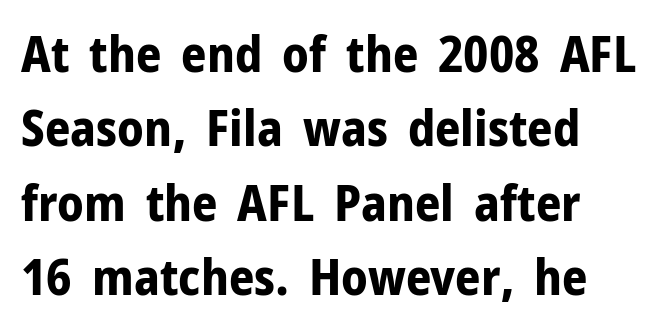
Q: Is the text bold? A: Yes.
Q: Is the text italic (slanted)? A: No, it is upright.
Q: Is the typeface a serif or a sans-serif typeface? A: Sans-serif.
Q: Is the text underlined? A: No.
Q: Is the spacing between letters normal or unusually wide? A: Normal.
Q: Is the spacing between lines tight, normal or loose? A: Normal.
Q: Width (condensed, normal, or wide)? A: Normal.
Q: Stroke contrast? A: Low.
Q: x-height? A: Medium.
Q: Monospaced? A: No.
